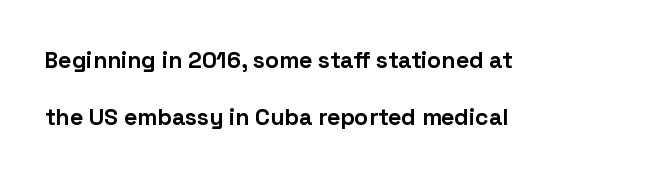
Q: Is the text bold? A: Yes.
Q: Is the text italic (slanted)? A: No, it is upright.
Q: Is the text underlined? A: No.
Q: How is the paragraph aligned? A: Left-aligned.
Q: Is the spacing between letters normal or unusually wide? A: Normal.
Q: Is the spacing between lines tight, normal or loose? A: Loose.
